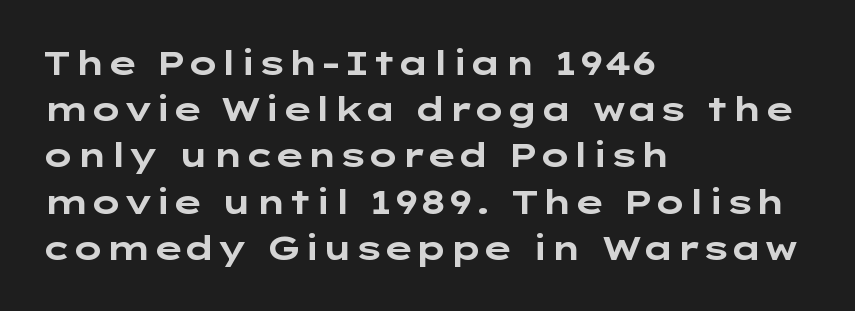
Q: Is the text bold? A: Yes.
Q: Is the text italic (slanted)? A: No, it is upright.
Q: Is the typeface a serif or a sans-serif typeface? A: Sans-serif.
Q: Is the text underlined? A: No.
Q: How is the paragraph aligned? A: Left-aligned.
Q: Is the spacing between letters normal or unusually wide? A: Normal.
Q: Is the spacing between lines tight, normal or loose? A: Normal.
Q: Width (condensed, normal, or wide)? A: Wide.
Q: Stroke contrast? A: Low.
Q: x-height? A: Medium.
